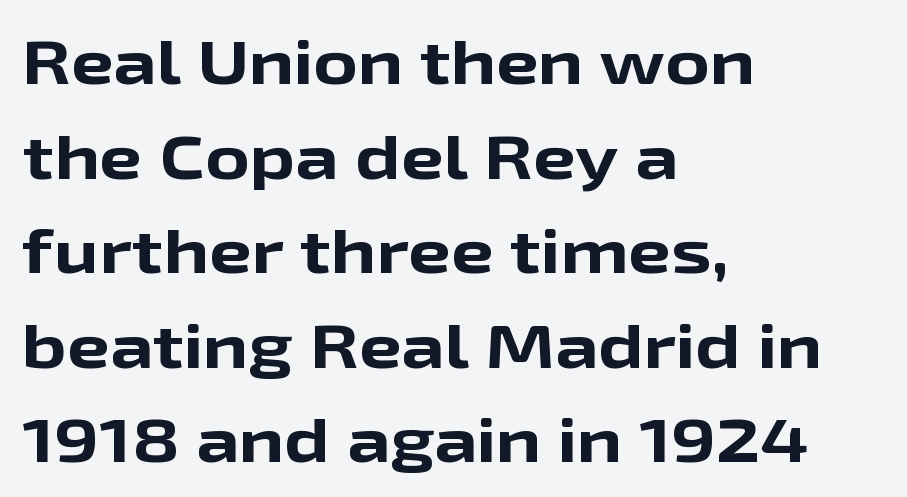
Grotesque or geometric, the face here clearly has no serifs. Baseline-to-baseline distance is the conventional proportion of letter height. The font is running at its bold setting. A student would call this left alignment; a typographer would say flush left, rag right.
